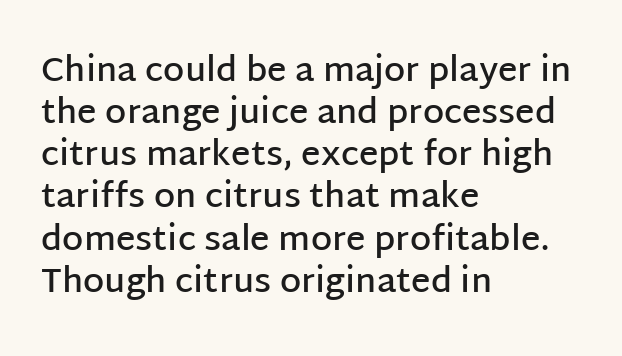
Q: Is the text bold? A: Semi-bold.
Q: Is the text italic (slanted)? A: No, it is upright.
Q: Is the typeface a serif or a sans-serif typeface? A: Sans-serif.
Q: Is the text underlined? A: No.
Q: How is the paragraph aligned? A: Left-aligned.
Q: Is the spacing between letters normal or unusually wide? A: Normal.
Q: Width (condensed, normal, or wide)? A: Normal.
Q: Stroke contrast? A: Low.
Q: x-height? A: Large.
Q: Monospaced? A: No.
